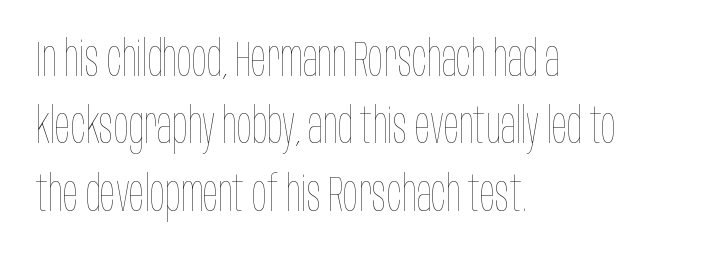
The image shows 50 px thin, condensed type, upright; set left-aligned, normal line spacing (1.35x), normal letter spacing, not underlined; low stroke contrast and a large x-height.
